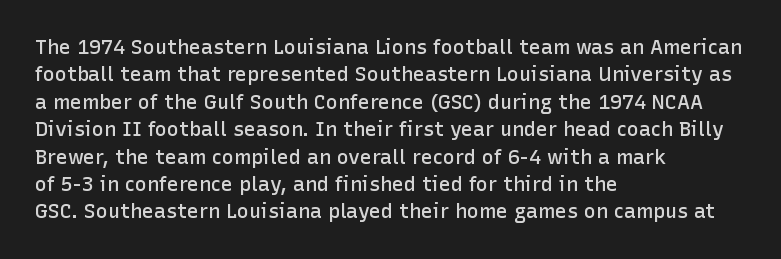
Q: Is the text bold? A: Semi-bold.
Q: Is the text italic (slanted)? A: No, it is upright.
Q: Is the text underlined? A: No.
Q: How is the paragraph aligned? A: Left-aligned.
Q: Is the spacing between letters normal or unusually wide? A: Normal.
Q: Is the spacing between lines tight, normal or loose? A: Normal.
